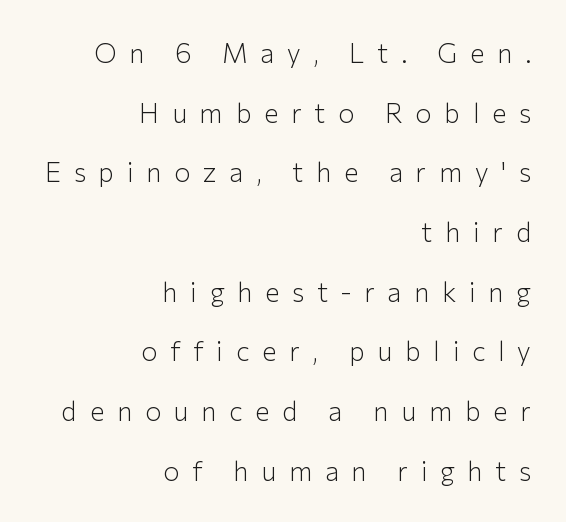
The image shows 27 px text type, upright; set right-aligned, loose line spacing (2.21x), unusually wide letter spacing (+0.47 em), not underlined.
